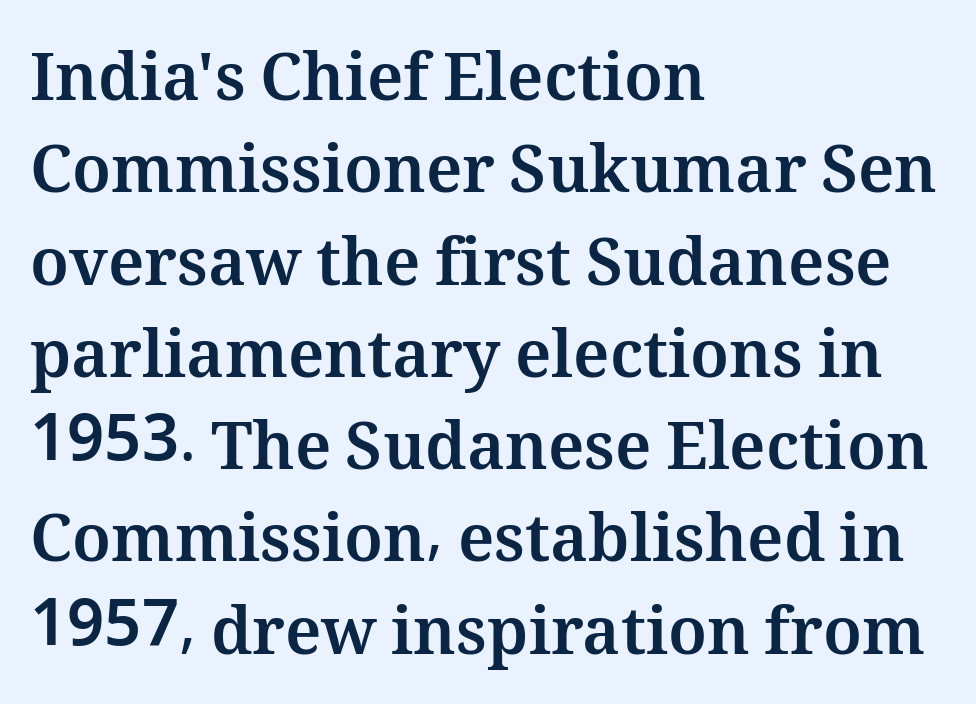
The image shows 65 px bold type, upright; set left-aligned, normal line spacing (1.42x), normal letter spacing, not underlined; medium stroke contrast and a medium x-height.
